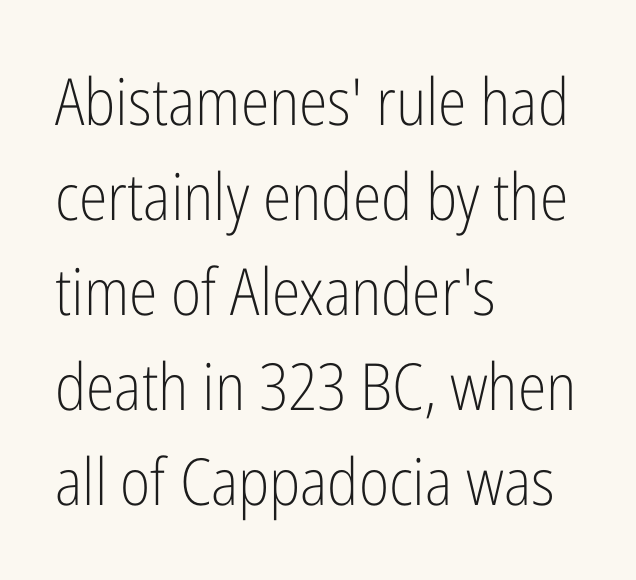
The image shows 65 px light, condensed sans-serif type, upright; set left-aligned, normal line spacing (1.46x), normal letter spacing, not underlined; low stroke contrast and a medium x-height.
